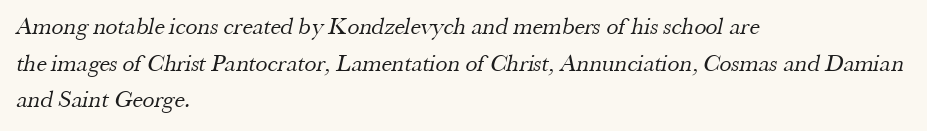
The image shows 24 px text type; set left-aligned, normal line spacing (1.53x), normal letter spacing, not underlined.
